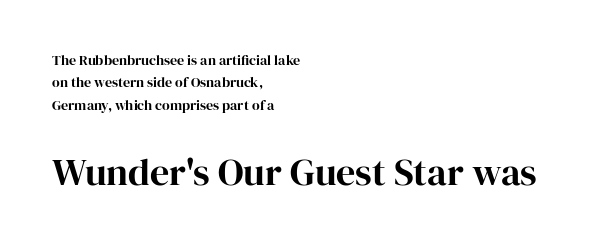
{"serif": "yes", "italic": "no", "width": "normal", "stroke_contrast": "high", "x_height": "medium", "monospaced": "no", "underline": "no", "align": "left", "line_spacing": "normal", "line_spacing_ratio": 1.6, "letter_spacing": "normal", "letter_spacing_em": 0.0, "larger_block": "second", "size_ratio": 2.71, "glyph_px": 38}
